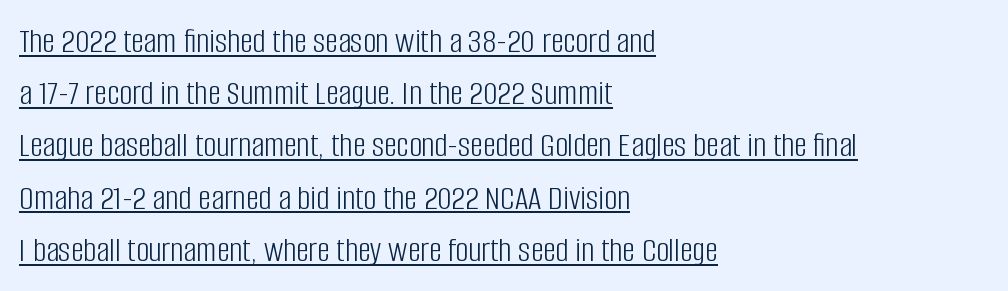
Every character sits straight up, as roman type does. This sample carries an underscore along the baseline area. The cut favours lightness, reaching ordinary text weight at its darkest. Examine the stroke ends and you'll find no serifs.
